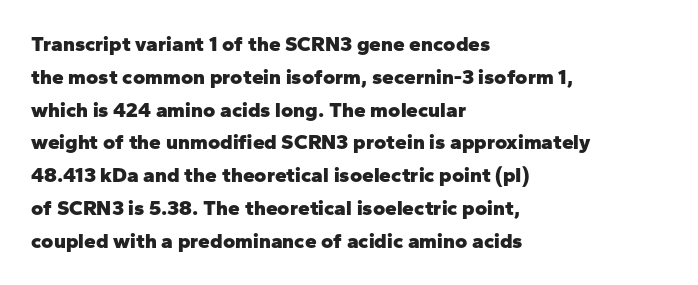
{"italic": "no", "bold": "yes", "underline": "no", "align": "left", "line_spacing": "normal", "line_spacing_ratio": 1.56, "letter_spacing": "normal", "letter_spacing_em": 0.0, "glyph_px": 21}
